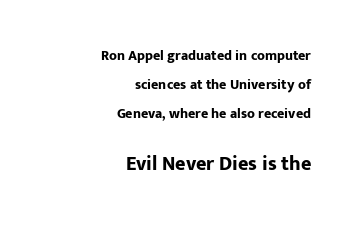
{"italic": "no", "bold": "yes", "underline": "no", "align": "right", "line_spacing": "loose", "line_spacing_ratio": 2.08, "letter_spacing": "normal", "letter_spacing_em": 0.0, "larger_block": "second", "size_ratio": 1.43, "glyph_px": 20}
